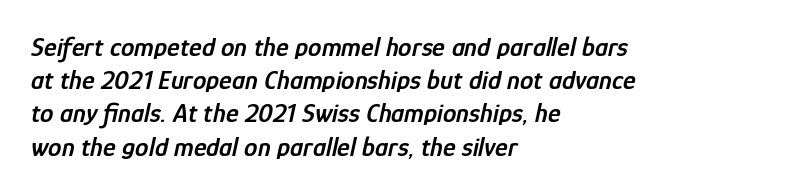
Q: Is the text bold? A: Semi-bold.
Q: Is the text italic (slanted)? A: Yes, it leans right by about 12 degrees.
Q: Is the text underlined? A: No.
Q: How is the paragraph aligned? A: Left-aligned.
Q: Is the spacing between letters normal or unusually wide? A: Normal.
